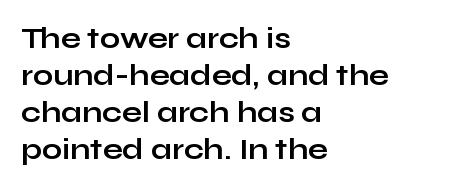
The image shows 29 px bold, wide sans-serif type, upright; set left-aligned, normal line spacing (1.28x), normal letter spacing, not underlined; low stroke contrast and a medium x-height.
